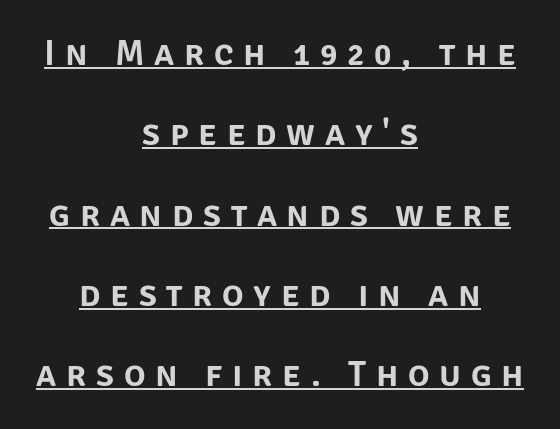
The rendering inserts visible extra space after every character. A student would call this center alignment; a typographer would say set centered. Compared with undecorated copy, this sample adds a rule below the words. The lettering holds an erect, upright posture throughout. The passage shown is typed in a proportional face where columns would drift. In terms of letterform style, serifs are entirely absent.
